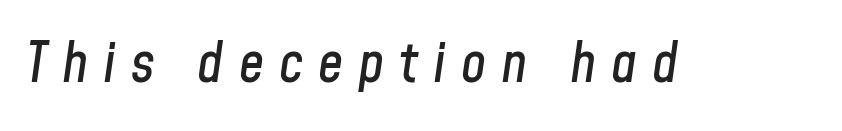
Q: Is the text italic (slanted)? A: Yes, it leans right by about 8 degrees.
Q: Is the text underlined? A: No.
Q: Is the spacing between letters normal or unusually wide? A: Unusually wide.
Q: Width (condensed, normal, or wide)? A: Condensed.
Q: Stroke contrast? A: Low.
Q: x-height? A: Medium.
Q: Monospaced? A: No.
